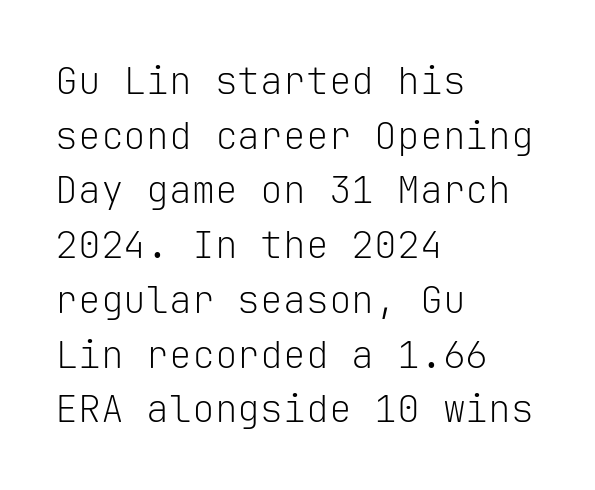
The image shows 38 px light sans-serif type, upright, monospaced; set left-aligned, normal line spacing (1.44x), normal letter spacing, not underlined; low stroke contrast and a medium x-height.
